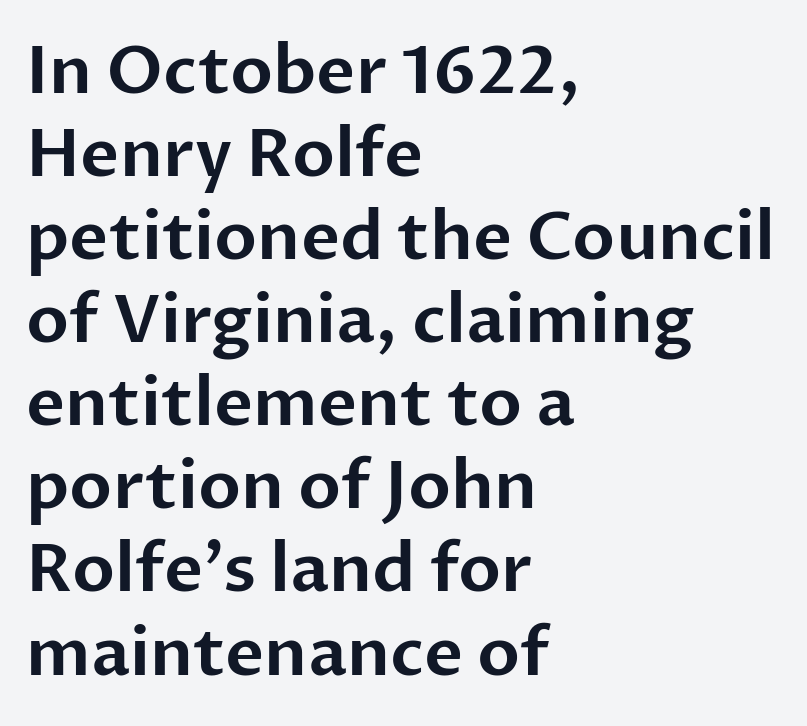
{"serif": "no", "italic": "no", "width": "normal", "stroke_contrast": "low", "x_height": "medium", "monospaced": "no", "underline": "no", "align": "left", "line_spacing_ratio": 1.24, "letter_spacing": "normal", "letter_spacing_em": 0.0, "glyph_px": 67}
